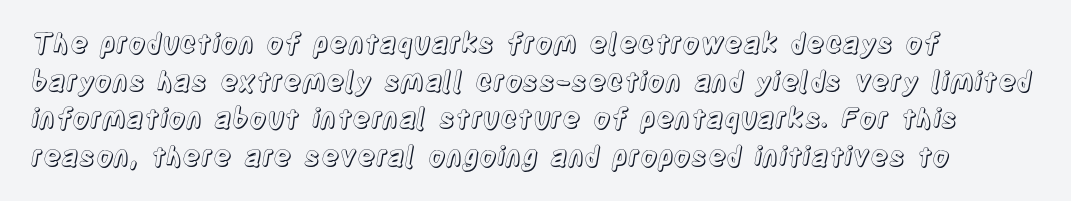
The image shows 27 px text type; set left-aligned, normal line spacing (1.39x), normal letter spacing, not underlined.
